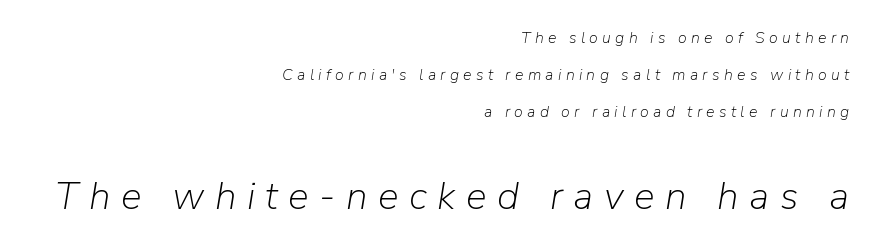
{"italic": "yes", "lean": "right", "slant_degrees": 9, "bold": "no", "weight": "light", "width": "normal", "stroke_contrast": "low", "x_height": "medium", "monospaced": "no", "underline": "no", "align": "right", "line_spacing": "loose", "line_spacing_ratio": 2.32, "letter_spacing": "wide", "letter_spacing_em": 0.27, "larger_block": "second", "size_ratio": 2.44, "glyph_px": 39}
